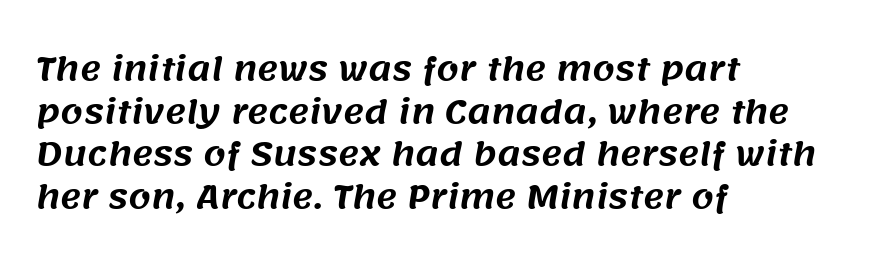
The image shows 32 px sans-serif type; set left-aligned, normal line spacing (1.33x), normal letter spacing, not underlined; medium stroke contrast and a large x-height.
